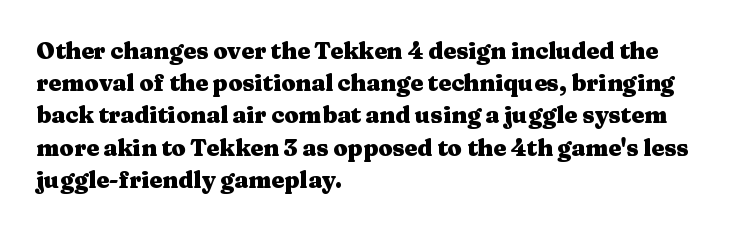
Teacher's note: observe the even left margin — that is flush-left alignment. Tracking here is standard; glyphs follow each other at the usual distance. Horizontal bands of white between lines are of average thickness. Is the type bold? Yes — the strokes are clearly thick and heavy. This is the regular roman posture of the typeface.
